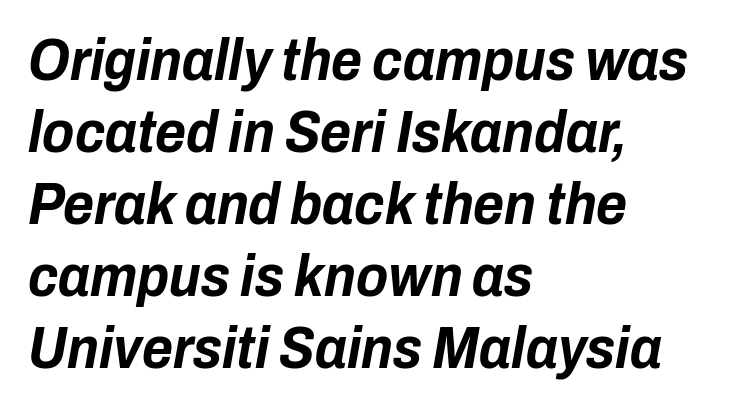
The image shows 59 px bold, condensed type, italic (leaning right); set left-aligned, line spacing 1.22x, normal letter spacing, not underlined; low stroke contrast and a medium x-height.
